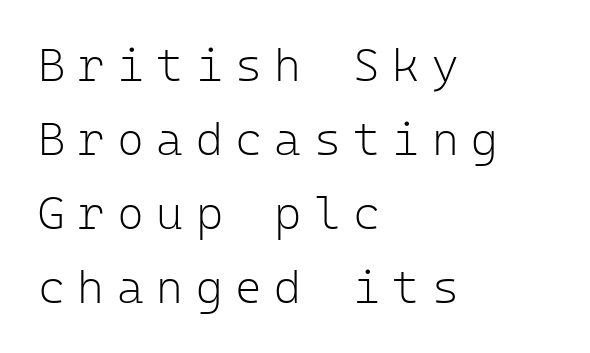
The rendering anchors every line to the left-hand side. The baseline area is clear. Posture: upright roman. Is this a fixed-width face? Yes — each glyph sits in an identical cell. How would I describe the line gaps? Plain and ordinary. Look at the tracking — it's clearly loosened, letters drifting apart.
